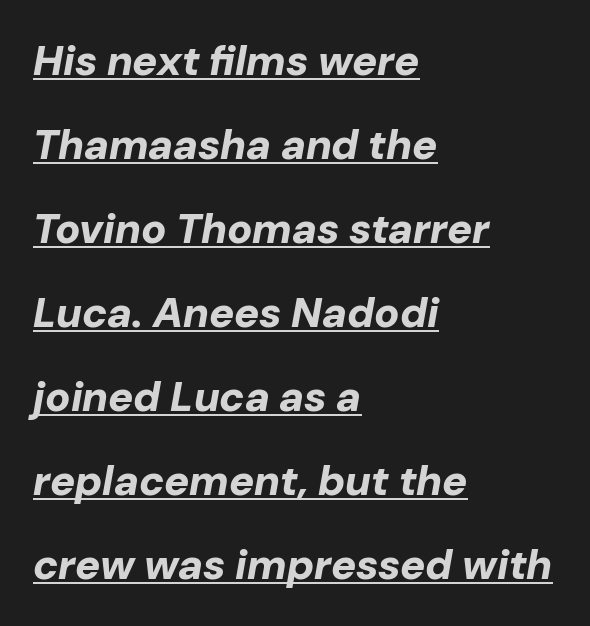
Widely set lines give the paragraph a tall, airy silhouette. These lines are rendered in a variable-pitch font. Chunky letters — that's bold for sure. The rendering uses the underline text-decoration. In terms of posture, this sample is oblique.
